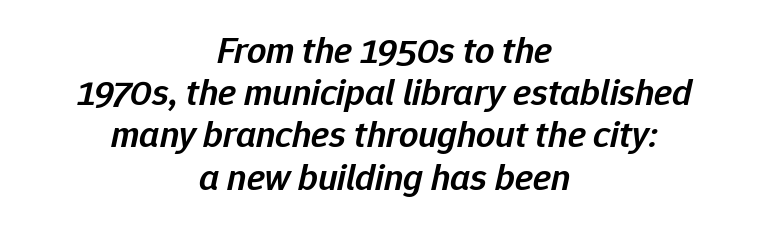
The passage shown is typed in a proportional face where columns would drift. Casual observation: everything's sitting right in the middle. Firm but not heavy-handed strokes: this text is semibold. This rendering leaves character spacing at its baseline value.
